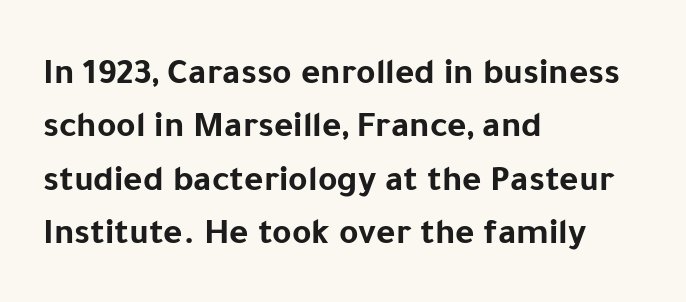
The face used here has the dense, thick strokes of a bold. Check under the words: just untouched page. Caption: multi-line text, flush left, ragged right. The face used here is rendered with its standard letterfit. Spacing verdict: proportional, widths tailored to each character.
